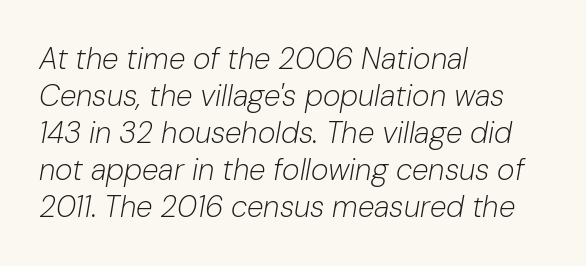
Is the type slanted? Yes — the strokes lean at a clear angle. Weight: in the light-to-regular range. Is this a fixed-width face? No — the glyphs have proportional, varying widths. The lines in this sample share a left origin and differ only in where they stop. Underlining? Definitely not there. Compared with typical body copy, the letter spacing here is the same.
